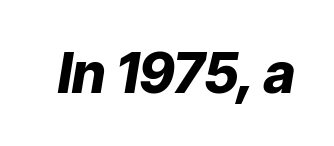
{"italic": "yes", "lean": "right", "slant_degrees": 9, "bold": "yes", "weight": "heavy", "width": "normal", "stroke_contrast": "low", "x_height": "medium", "monospaced": "no", "underline": "no", "letter_spacing": "normal", "letter_spacing_em": 0.0, "glyph_px": 55}
